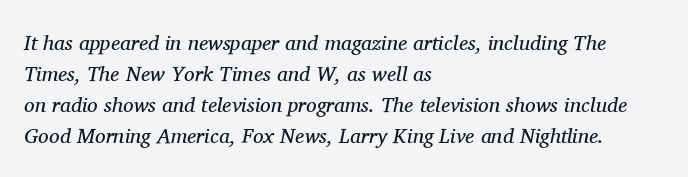
{"italic": "yes", "lean": "right", "slant_degrees": 11, "bold": "no", "underline": "no", "align": "left", "line_spacing": "normal", "line_spacing_ratio": 1.47, "letter_spacing": "normal", "letter_spacing_em": 0.0, "glyph_px": 21}
